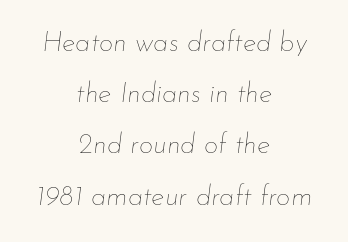
Bold? No — there's no thickening of the strokes. The words here are not underlined. Honestly, the letter spacing is just normal — you wouldn't notice it. The rendering uses natural spacing where letterforms have individual widths.
